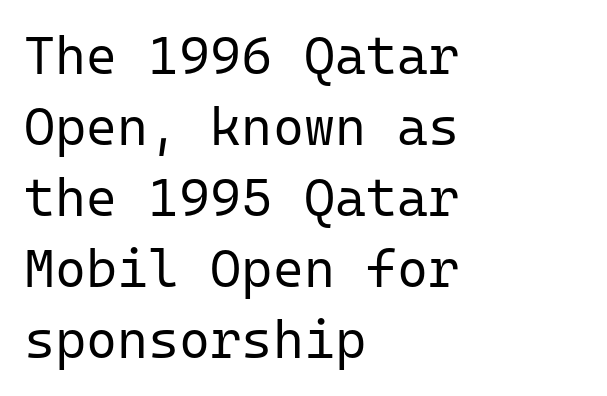
{"serif": "no", "italic": "no", "bold": "no", "weight": "regular", "width": "normal", "stroke_contrast": "low", "x_height": "medium", "monospaced": "yes", "underline": "no", "align": "left", "line_spacing": "normal", "line_spacing_ratio": 1.34, "letter_spacing": "normal", "letter_spacing_em": 0.0, "glyph_px": 53}
